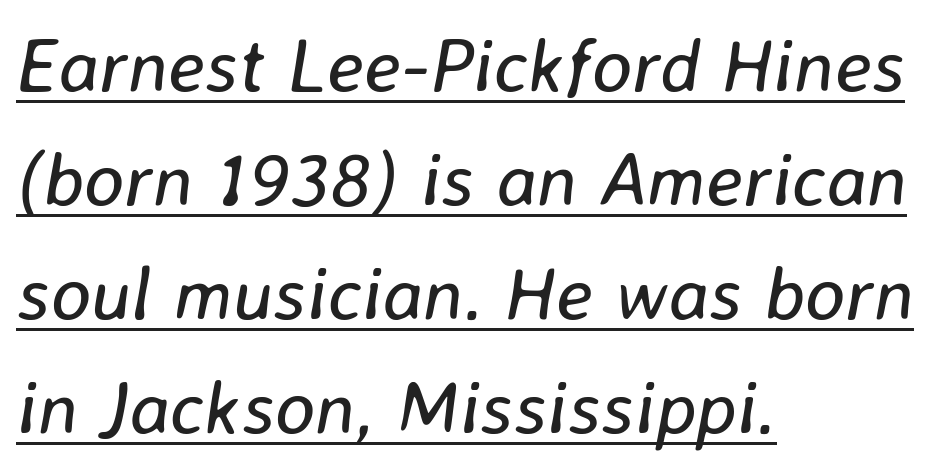
The image shows 76 px regular-weight type, italic (leaning right); set left-aligned, normal line spacing (1.5x), normal letter spacing, underlined; low stroke contrast and a medium x-height.
